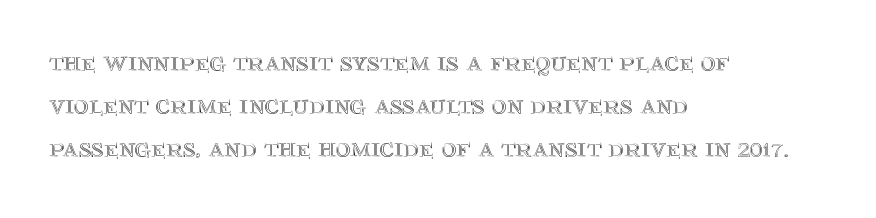
Q: Is the text italic (slanted)? A: No, it is upright.
Q: Is the text underlined? A: No.
Q: How is the paragraph aligned? A: Left-aligned.
Q: Is the spacing between letters normal or unusually wide? A: Normal.
Q: Is the spacing between lines tight, normal or loose? A: Normal.
Q: Width (condensed, normal, or wide)? A: Normal.
Q: x-height? A: Large.
Q: Monospaced? A: No.
